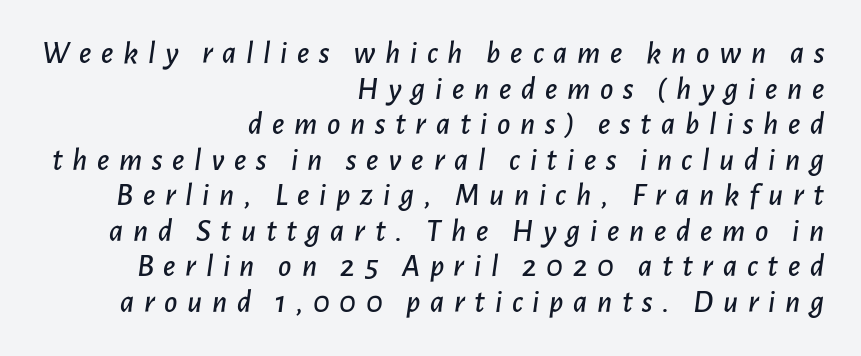
The image shows 32 px text type, italic (leaning right); set right-aligned, tight line spacing (1.11x), unusually wide letter spacing (+0.3 em), not underlined; low stroke contrast and a medium x-height.
